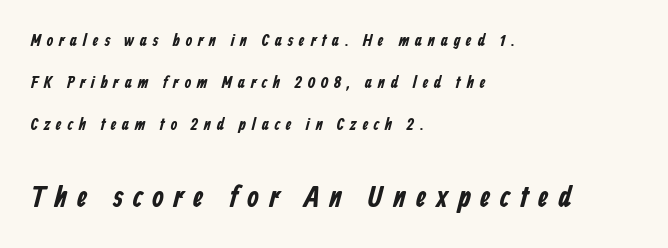
Q: Is the typeface a serif or a sans-serif typeface? A: Sans-serif.
Q: Is the text underlined? A: No.
Q: How is the paragraph aligned? A: Left-aligned.
Q: Is the spacing between letters normal or unusually wide? A: Unusually wide.
Q: Is the spacing between lines tight, normal or loose? A: Loose.
Q: Which block of text is set in a larger size, the first (top) or the second (bottom)? A: The second (bottom) one.
Q: Width (condensed, normal, or wide)? A: Condensed.
Q: Stroke contrast? A: Low.
Q: x-height? A: Medium.
Q: Monospaced? A: No.
